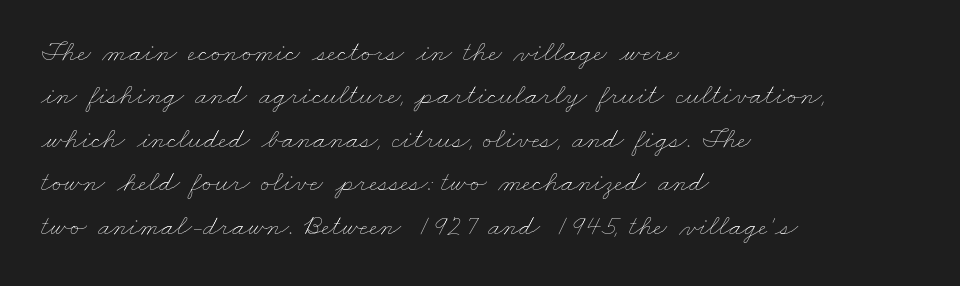
The leading is moderate, giving the passage an even texture. Plain, unruled lines of type. Horizontally, the lines are justified to the leading edge only. Is the type heavy? It reads as light-to-regular instead. These lines keep a tight, regular rhythm from letter to letter. You could not count columns in this text — the font is proportionally spaced.
